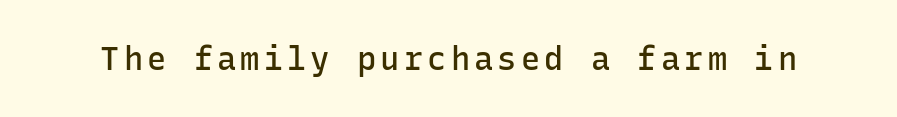
The image shows 32 px semibold sans-serif type, upright, monospaced; set not underlined; low stroke contrast and a medium x-height.
